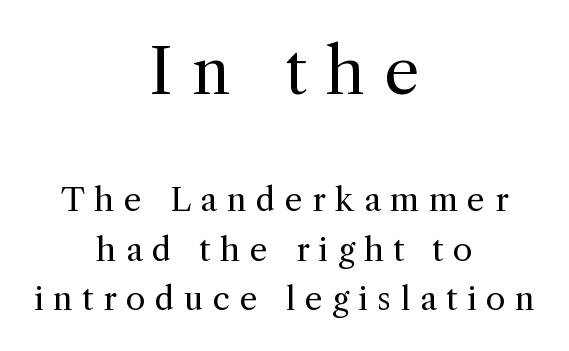
Rows of type keep a routine distance in the vertical direction. The typesetting does not lean heavy: it is not bold. Posture: straight, roman, zero tilt. Which margin do the lines hug? Neither — every line sits in the middle. These lines are composed in type with serifs. Lines of text with bare space underneath.
